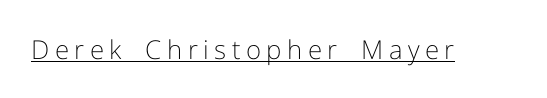
{"italic": "no", "bold": "no", "underline": "yes", "letter_spacing": "wide", "letter_spacing_em": 0.21, "glyph_px": 26}
